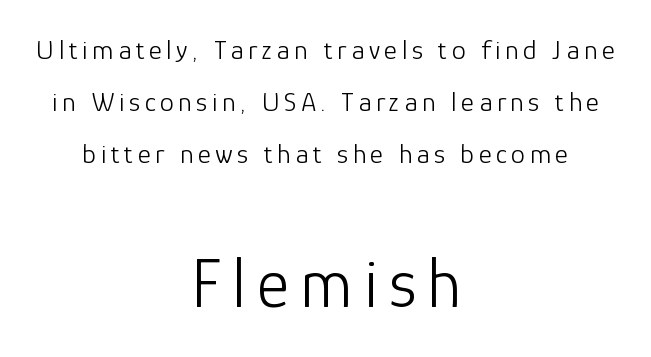
This is the regular roman posture of the typeface. Character size in the trailing block exceeds that of the leading block. A student would call this center alignment; a typographer would say set centered. The foot of each line stays bare and open.
